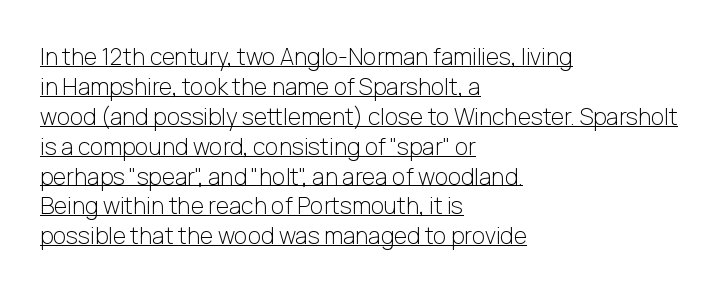
{"italic": "no", "bold": "no", "underline": "yes", "align": "left", "line_spacing": "normal", "line_spacing_ratio": 1.3, "letter_spacing": "normal", "letter_spacing_em": 0.0, "glyph_px": 23}
